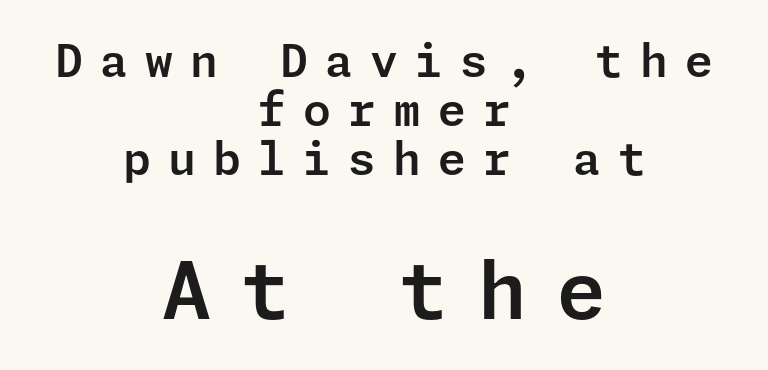
The image shows 79 px sans-serif type, upright; set centered, tight line spacing (1.09x), unusually wide letter spacing (+0.38 em), not underlined; the second (bottom) block is 1.76x larger; low stroke contrast and a medium x-height.
